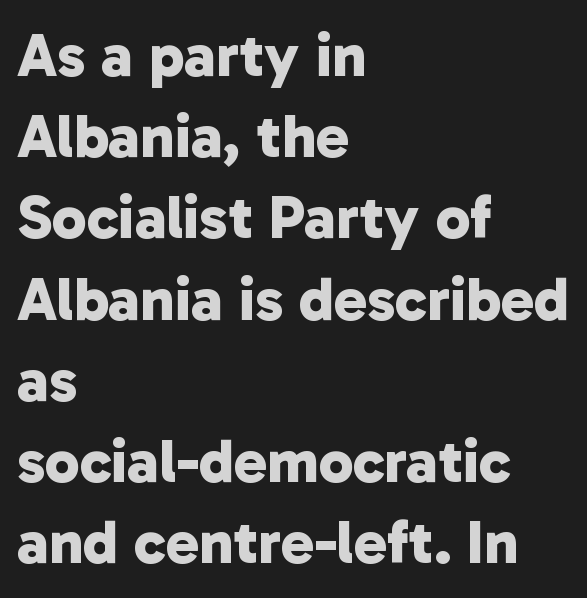
Compared with typical paragraphs, the rows here are spaced about the same. The compositor pushed each line to the left boundary. Think of a printed novel: that variable character pitch is what you see here. The typeface chosen for these lines omits serifs.
